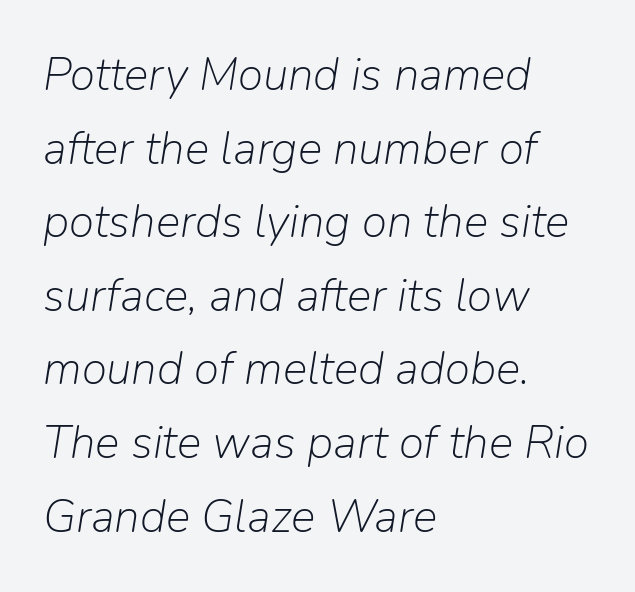
Q: Is the text bold? A: No.
Q: Is the text italic (slanted)? A: Yes, it leans right by about 9 degrees.
Q: Is the text underlined? A: No.
Q: How is the paragraph aligned? A: Left-aligned.
Q: Is the spacing between letters normal or unusually wide? A: Normal.
Q: Is the spacing between lines tight, normal or loose? A: Normal.
Q: Width (condensed, normal, or wide)? A: Normal.
Q: Stroke contrast? A: Low.
Q: x-height? A: Medium.
Q: Monospaced? A: No.
